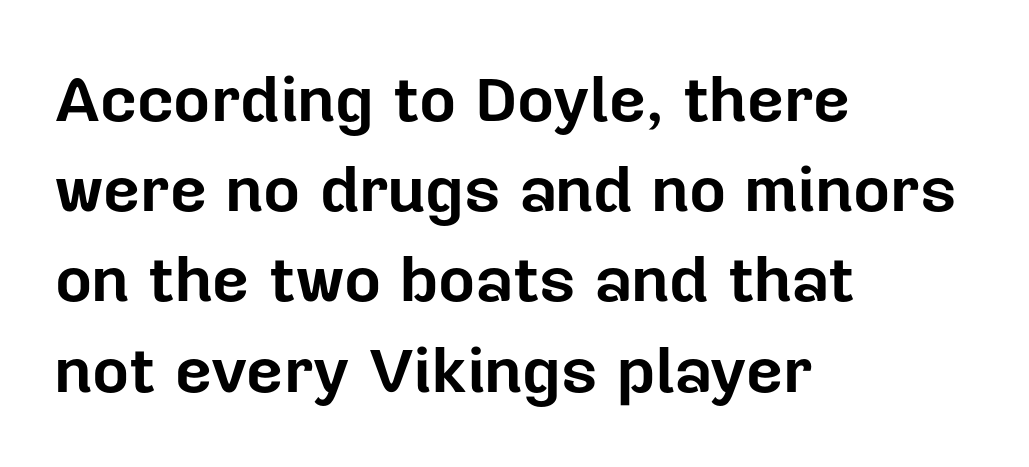
A typesetter would call this proportional, since set widths differ per character. The glyphs in this specimen are sans serif. Interline gaps are of average width in this sample. Teacher's note: observe the even left margin — that is flush-left alignment. Nobody touched the tracking dial on this one.
